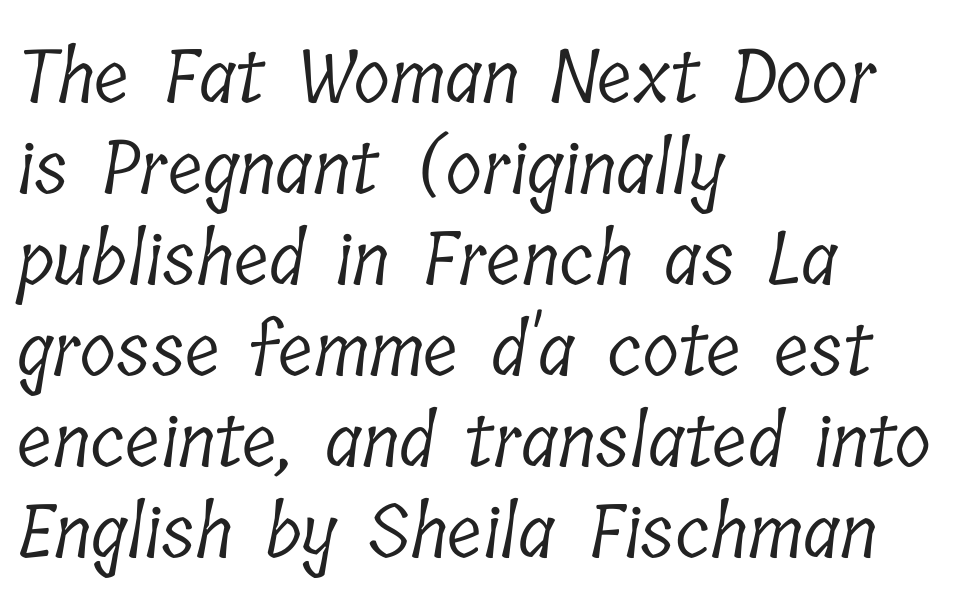
Q: Is the text bold? A: No.
Q: Is the typeface a serif or a sans-serif typeface? A: Serif.
Q: Is the text underlined? A: No.
Q: How is the paragraph aligned? A: Left-aligned.
Q: Is the spacing between letters normal or unusually wide? A: Normal.
Q: Width (condensed, normal, or wide)? A: Condensed.
Q: Stroke contrast? A: Low.
Q: x-height? A: Medium.
Q: Monospaced? A: No.
